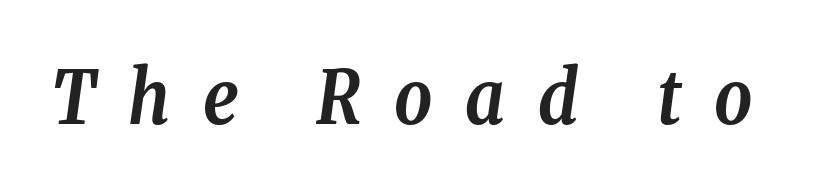
The space beneath each line is pristine and unruled. The typeface chosen for these lines features serifs. The letters are slanted; this is an italic face. Short note: letters widely spaced. Is this a fixed-width face? No — the glyphs have proportional, varying widths.
